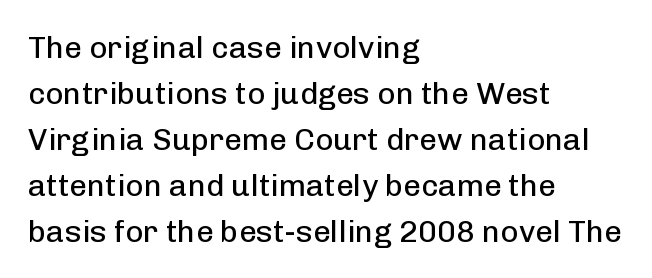
The image shows 31 px regular-weight sans-serif type, upright; set left-aligned, normal line spacing (1.48x), normal letter spacing, not underlined; low stroke contrast and a medium x-height.
